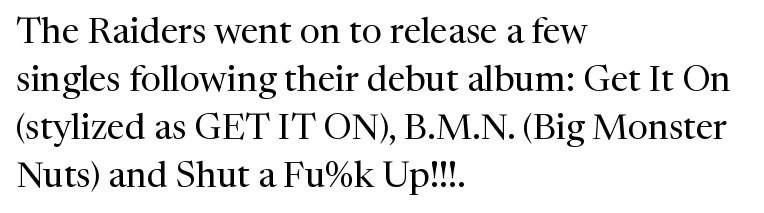
Any mark beneath the type? The region is blank. The line texture is even and compact thanks to regular tracking. Type style note: has serifs. You could not count columns in this text — the font is proportionally spaced. What's the leading like? Ordinary, nothing unusual.
